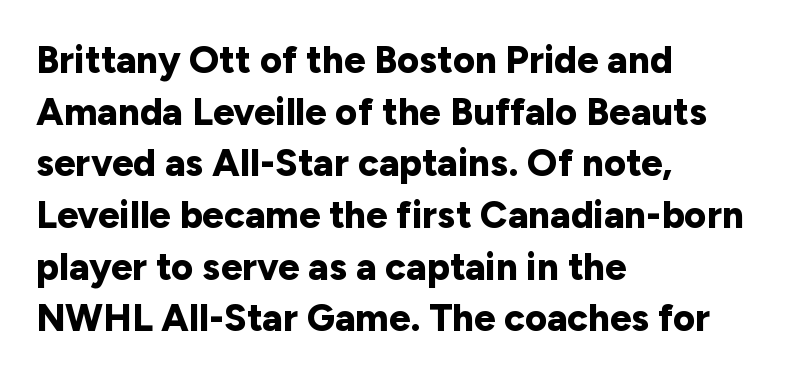
Q: Is the text bold? A: Yes.
Q: Is the text italic (slanted)? A: No, it is upright.
Q: Is the typeface a serif or a sans-serif typeface? A: Sans-serif.
Q: Is the text underlined? A: No.
Q: How is the paragraph aligned? A: Left-aligned.
Q: Is the spacing between letters normal or unusually wide? A: Normal.
Q: Is the spacing between lines tight, normal or loose? A: Normal.
Q: Width (condensed, normal, or wide)? A: Normal.
Q: Stroke contrast? A: Low.
Q: x-height? A: Medium.
Q: Monospaced? A: No.
